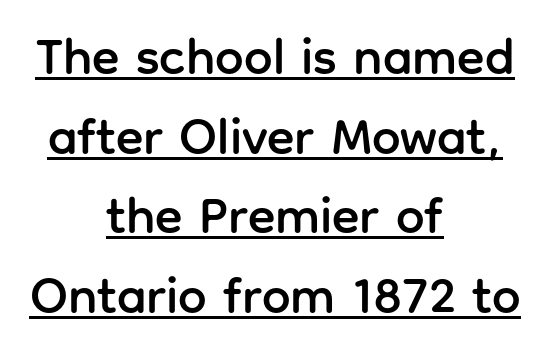
{"serif": "no", "italic": "no", "width": "normal", "stroke_contrast": "low", "x_height": "medium", "monospaced": "no", "underline": "yes", "align": "center", "line_spacing": "normal", "line_spacing_ratio": 1.56, "letter_spacing": "normal", "letter_spacing_em": 0.0, "glyph_px": 51}
